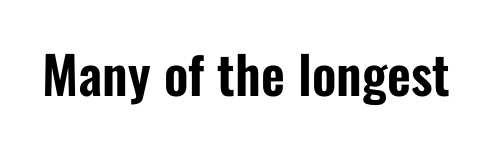
The image shows 52 px condensed sans-serif type, upright; set normal letter spacing, not underlined; low stroke contrast and a medium x-height.
